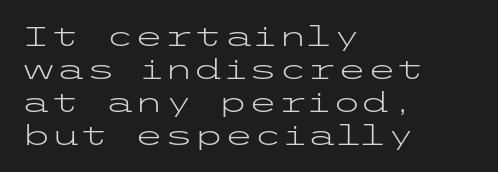
The type sits square on the baseline with zero lean. All the whitespace from short lines collects on the right. Students, note that the glyphs here touch the page at normal intervals. Weight class: somewhere from thin through regular. The foot of each line stays bare and open.
